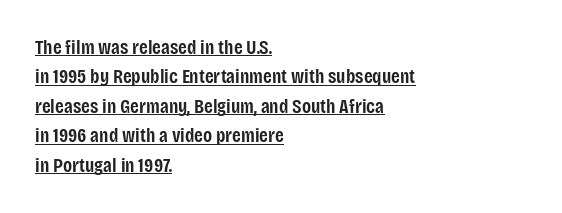
{"italic": "no", "bold": "semi", "underline": "yes", "align": "left", "line_spacing": "normal", "line_spacing_ratio": 1.47, "letter_spacing": "normal", "letter_spacing_em": 0.0, "glyph_px": 20}
